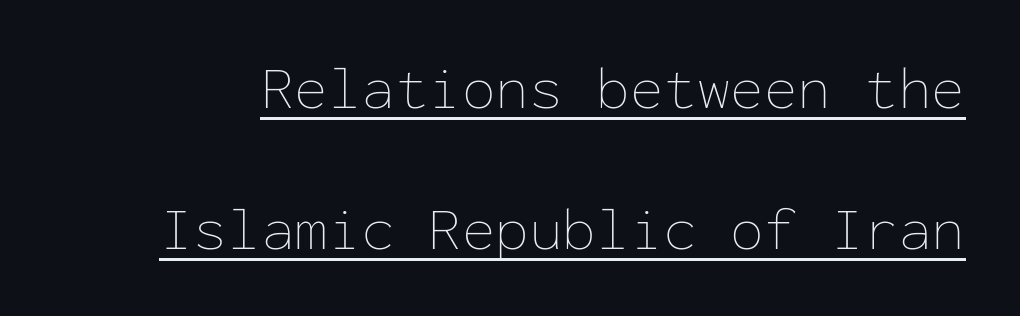
{"italic": "no", "bold": "no", "weight": "thin", "width": "normal", "stroke_contrast": "low", "x_height": "medium", "monospaced": "yes", "underline": "yes", "line_spacing": "loose", "line_spacing_ratio": 2.31, "letter_spacing": "normal", "letter_spacing_em": 0.0, "glyph_px": 61}
